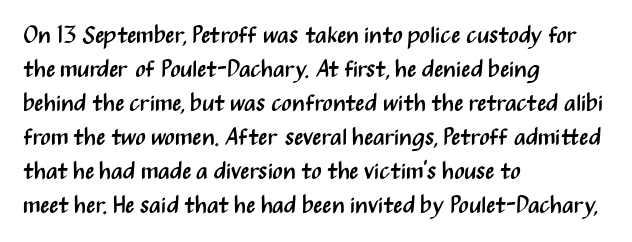
{"italic": "no", "bold": "no", "underline": "no", "align": "left", "line_spacing": "normal", "line_spacing_ratio": 1.42, "letter_spacing": "normal", "letter_spacing_em": 0.0, "glyph_px": 24}
